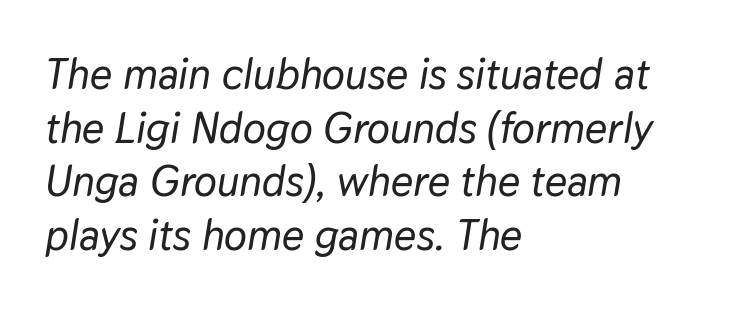
Q: Is the text italic (slanted)? A: Yes, it leans right by about 9 degrees.
Q: Is the text underlined? A: No.
Q: How is the paragraph aligned? A: Left-aligned.
Q: Is the spacing between letters normal or unusually wide? A: Normal.
Q: Is the spacing between lines tight, normal or loose? A: Normal.
Q: Width (condensed, normal, or wide)? A: Normal.
Q: Stroke contrast? A: Low.
Q: x-height? A: Medium.
Q: Monospaced? A: No.
